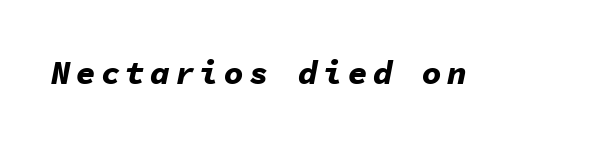
{"italic": "yes", "lean": "right", "slant_degrees": 11, "bold": "yes", "weight": "bold", "width": "normal", "stroke_contrast": "low", "x_height": "medium", "monospaced": "yes", "underline": "no", "glyph_px": 33}
